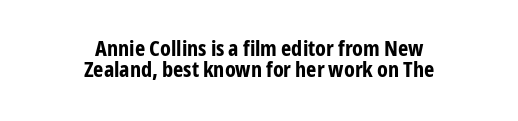
The image shows 22 px bold type, upright; set centered, tight line spacing (0.95x), normal letter spacing, not underlined.
